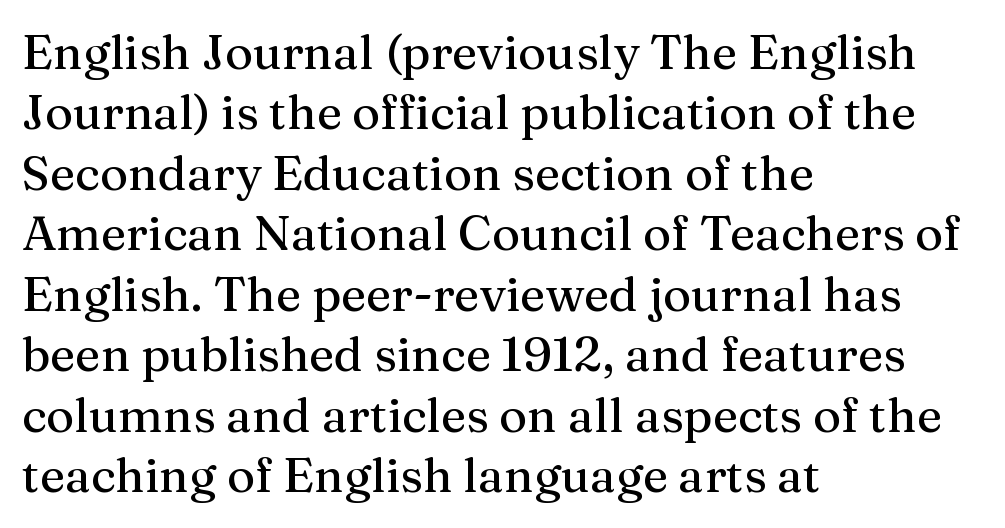
Type without underlining. Leading: standard. Font category for this specimen: serif. There is no visible air inserted between adjacent glyphs.
